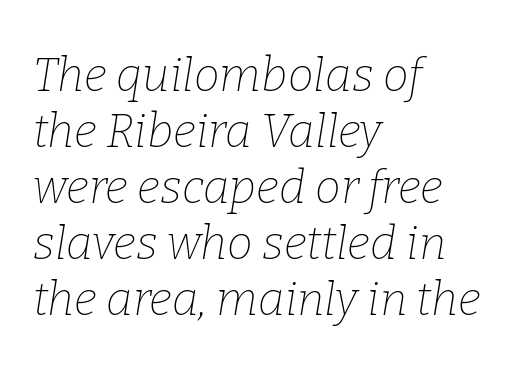
The image shows 46 px thin serif type, italic (leaning right); set left-aligned, line spacing 1.22x, normal letter spacing, not underlined; low stroke contrast and a medium x-height.
